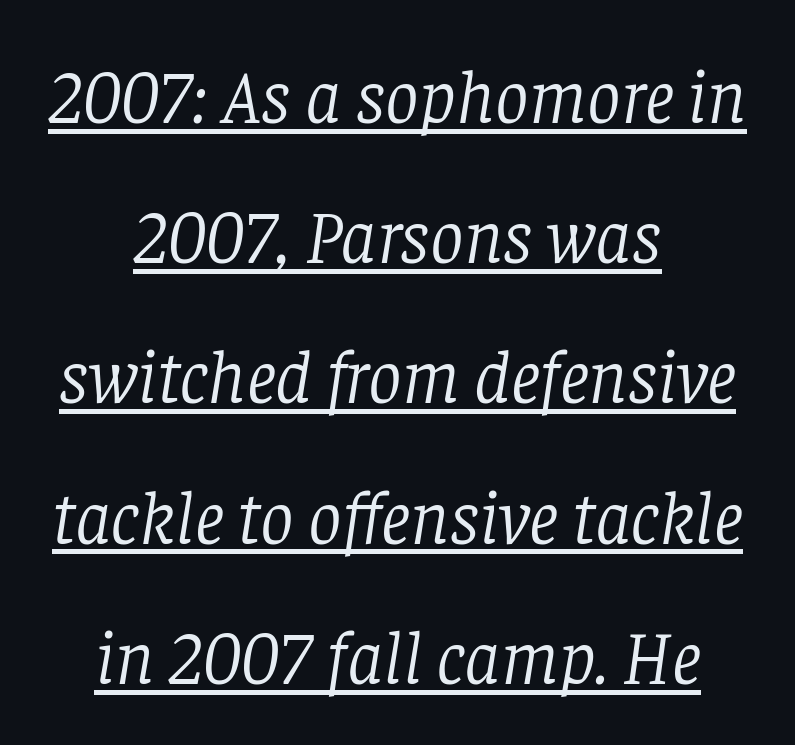
The image shows 75 px light serif type, italic (leaning right); set centered, line spacing 1.87x, normal letter spacing, underlined; low stroke contrast and a large x-height.
